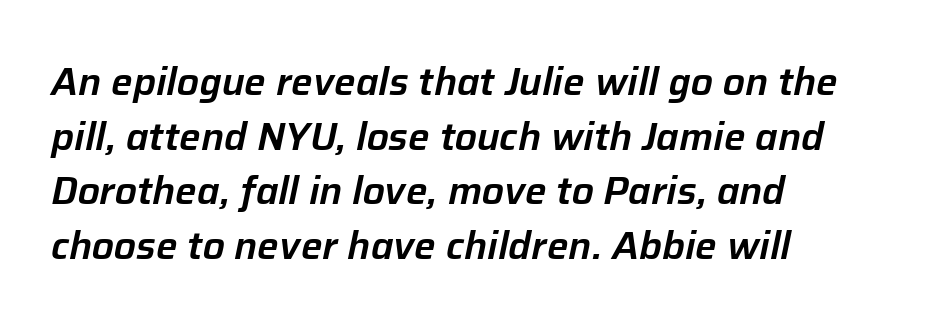
Does the copy run flush right? No — it runs flush left. Tall strokes in this sample are angled rather than plumb. This rendering leaves character spacing at its baseline value. You could not count columns in this text — the font is proportionally spaced. The passage shown stacks its lines at a standard gap.
